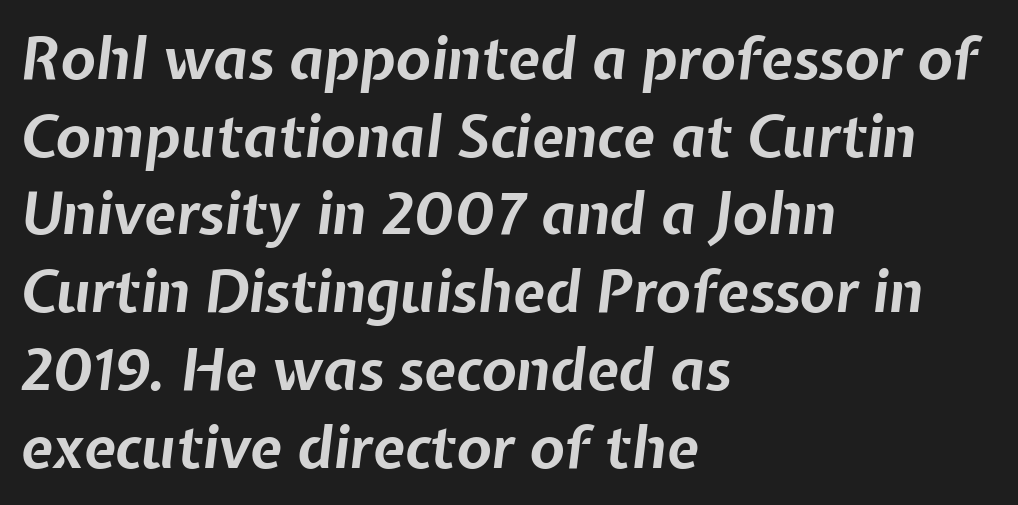
The image shows 58 px bold type, italic (leaning right); set left-aligned, normal line spacing (1.34x), normal letter spacing, not underlined; low stroke contrast and a medium x-height.
